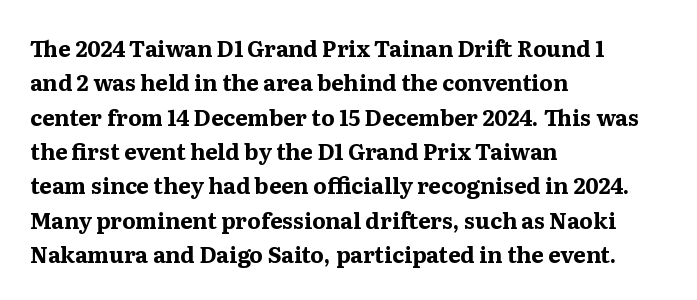
The image shows 22 px bold type, upright; set left-aligned, normal line spacing (1.56x), normal letter spacing, not underlined.
